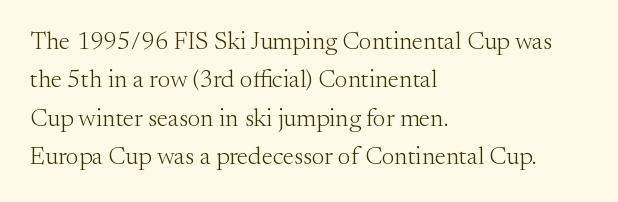
The image shows 25 px text type, upright; set left-aligned, normal line spacing (1.54x), normal letter spacing, not underlined.
